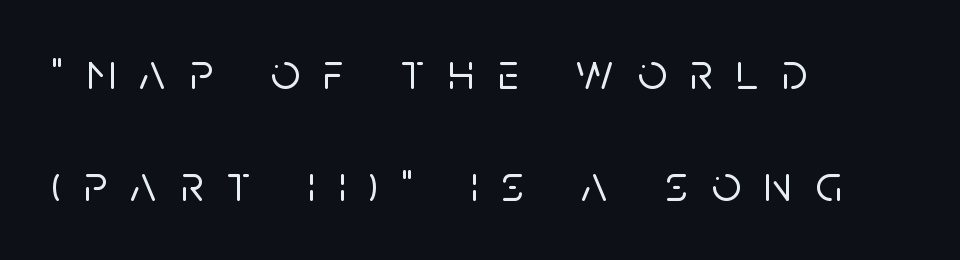
Q: Is the text italic (slanted)? A: No, it is upright.
Q: Is the typeface a serif or a sans-serif typeface? A: Sans-serif.
Q: Is the text underlined? A: No.
Q: How is the paragraph aligned? A: Left-aligned.
Q: Is the spacing between letters normal or unusually wide? A: Unusually wide.
Q: Is the spacing between lines tight, normal or loose? A: Loose.
Q: Width (condensed, normal, or wide)? A: Normal.
Q: Stroke contrast? A: Low.
Q: x-height? A: Large.
Q: Monospaced? A: No.
